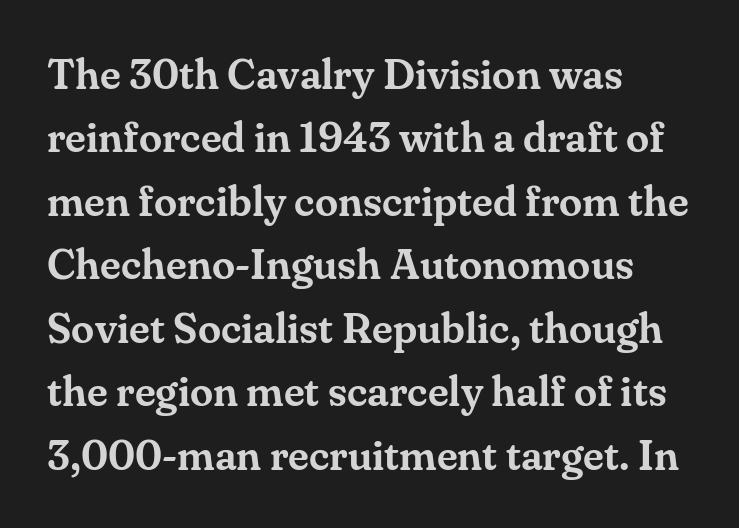
When letters stand straight like this, we call the style roman or upright. Rule under the text: the space is simply empty. Short and long lines alike share a common starting point at left. This is serif lettering, the kind often seen in printed books.
